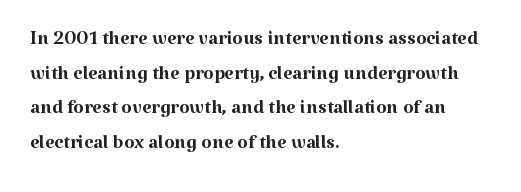
The block of text has a typical density, with ordinary space between rows. Which margin do the lines hug? The left one — the right edge is uneven. The space directly below the letters is spotless. This is the regular roman posture of the typeface. Does extra space separate the letters? No, they use regular spacing.
